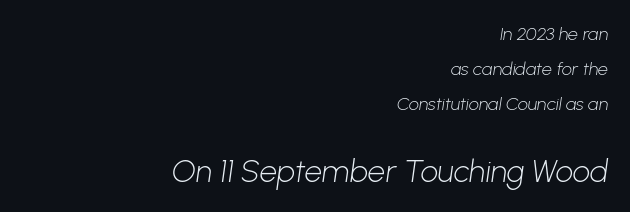
The image shows 31 px light sans-serif type; set right-aligned, loose line spacing (1.94x), normal letter spacing, not underlined; the second (bottom) block is 1.72x larger; low stroke contrast and a medium x-height.
